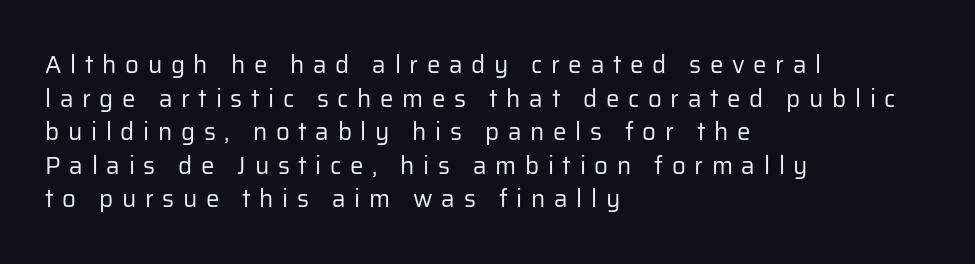
{"italic": "no", "bold": "no", "underline": "no", "align": "left", "line_spacing": "normal", "line_spacing_ratio": 1.4, "letter_spacing": "wide", "letter_spacing_em": 0.36, "glyph_px": 24}
